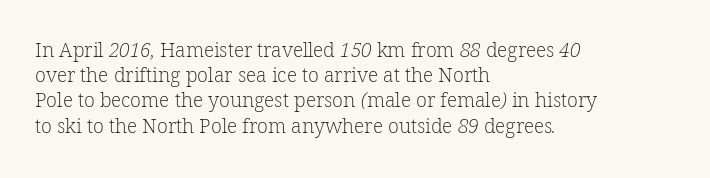
The image shows 20 px text type; set left-aligned, normal line spacing (1.26x), normal letter spacing, not underlined.
